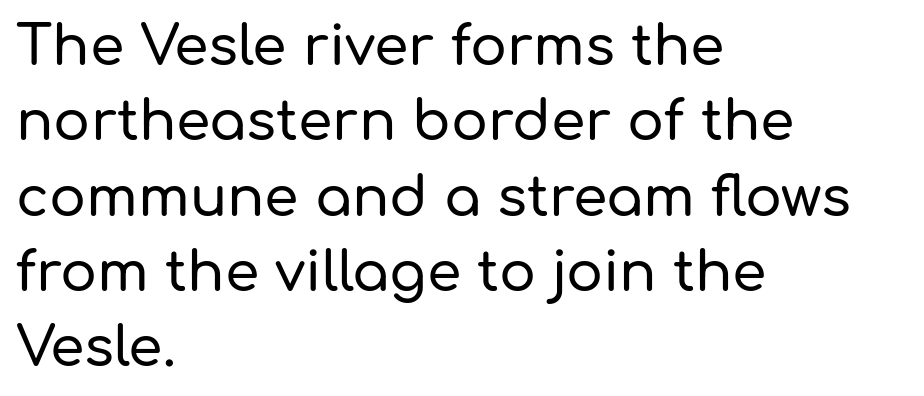
Q: Is the text italic (slanted)? A: No, it is upright.
Q: Is the typeface a serif or a sans-serif typeface? A: Sans-serif.
Q: Is the text underlined? A: No.
Q: How is the paragraph aligned? A: Left-aligned.
Q: Is the spacing between letters normal or unusually wide? A: Normal.
Q: Is the spacing between lines tight, normal or loose? A: Normal.
Q: Width (condensed, normal, or wide)? A: Normal.
Q: Stroke contrast? A: Low.
Q: x-height? A: Medium.
Q: Monospaced? A: No.
